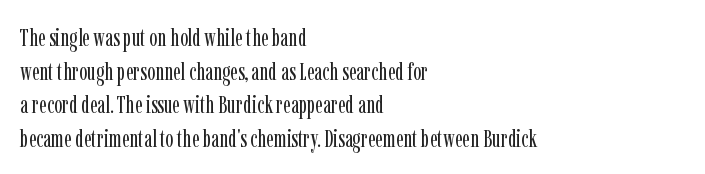
The image shows 24 px text type, upright; set left-aligned, normal line spacing (1.4x), normal letter spacing, not underlined.
